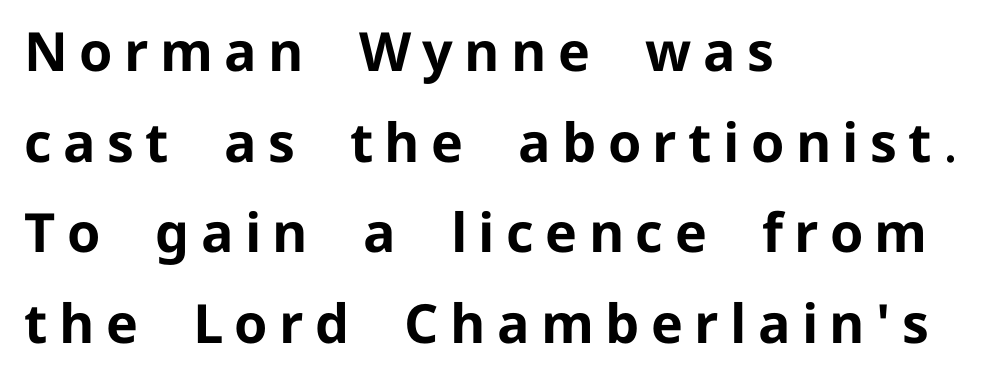
The image shows 54 px bold sans-serif type, upright; set left-aligned, normal line spacing (1.68x), unusually wide letter spacing (+0.21 em), not underlined; low stroke contrast and a medium x-height.
